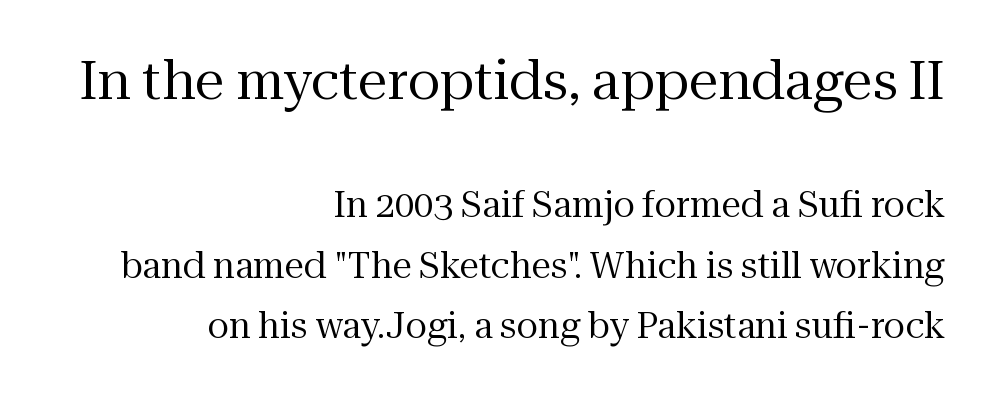
{"serif": "yes", "italic": "no", "bold": "no", "weight": "regular", "width": "normal", "stroke_contrast": "medium", "x_height": "medium", "monospaced": "no", "underline": "no", "align": "right", "line_spacing_ratio": 1.74, "letter_spacing": "normal", "letter_spacing_em": 0.0, "larger_block": "first", "size_ratio": 1.51, "glyph_px": 53}
